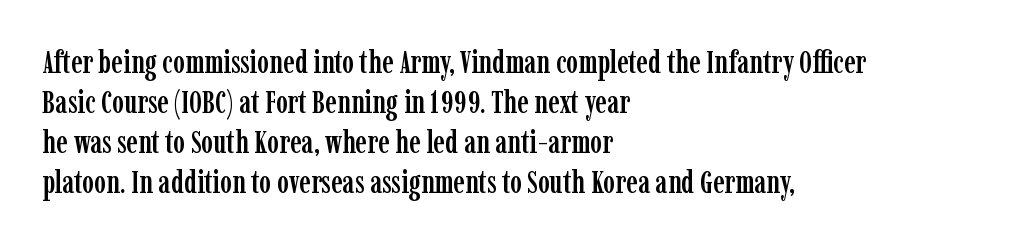
{"serif": "yes", "italic": "no", "width": "condensed", "stroke_contrast": "low", "x_height": "medium", "monospaced": "no", "underline": "no", "align": "left", "line_spacing": "normal", "line_spacing_ratio": 1.25, "letter_spacing": "normal", "letter_spacing_em": 0.0, "glyph_px": 32}
